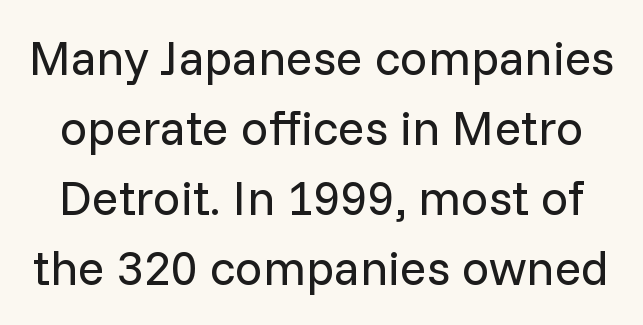
Anything drawn beneath the words? Only blank space. In terms of posture, this sample is upright. Leading: standard. The typeface chosen for these lines omits serifs. The horizontal fit of the characters is conventional and even.
